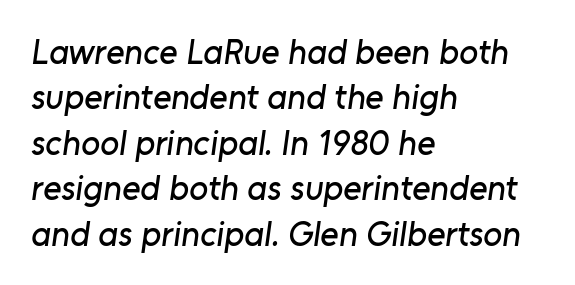
Q: Is the typeface a serif or a sans-serif typeface? A: Sans-serif.
Q: Is the text underlined? A: No.
Q: How is the paragraph aligned? A: Left-aligned.
Q: Is the spacing between letters normal or unusually wide? A: Normal.
Q: Is the spacing between lines tight, normal or loose? A: Normal.
Q: Width (condensed, normal, or wide)? A: Normal.
Q: Stroke contrast? A: Low.
Q: x-height? A: Medium.
Q: Monospaced? A: No.
